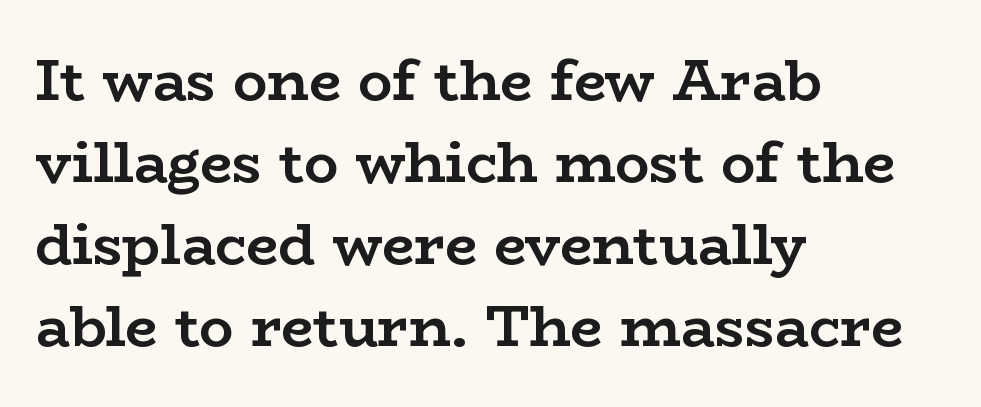
Q: Is the text bold? A: Yes.
Q: Is the text italic (slanted)? A: No, it is upright.
Q: Is the typeface a serif or a sans-serif typeface? A: Serif.
Q: Is the text underlined? A: No.
Q: How is the paragraph aligned? A: Left-aligned.
Q: Is the spacing between letters normal or unusually wide? A: Normal.
Q: Is the spacing between lines tight, normal or loose? A: Normal.
Q: Width (condensed, normal, or wide)? A: Wide.
Q: Stroke contrast? A: Low.
Q: x-height? A: Medium.
Q: Monospaced? A: No.
